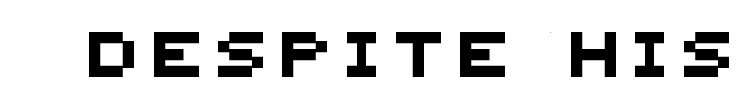
Note the varied advance widths — an 'i' is clearly narrower than an 'm'. Characters follow at a spacing far wider than the type designer built in. Stroke terminals: plain, sans-serif. The string is rendered with underlining switched off.
